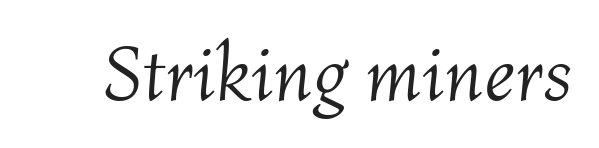
The rendering uses natural spacing where letterforms have individual widths. These lines were composed using italics. Stem width sits at or under what a default text font uses. The passage shown is not underscored anywhere.
